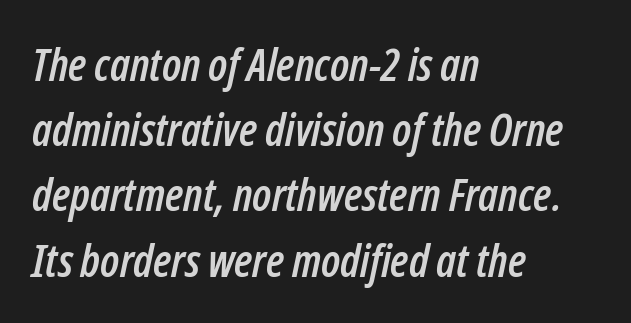
Would a proofreader flag this as italicized? Yes. Spacing between characters is what you'd get straight out of the box. The passage shown is typed in a proportional face where columns would drift. Any mark beneath the type? The region is blank. This rendering uses left alignment, leaving the right contour irregular. Baseline-to-baseline distance is the conventional proportion of letter height.
